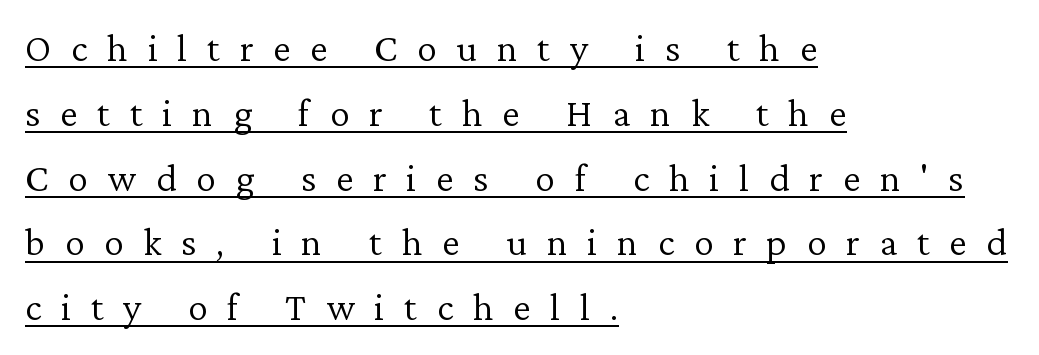
The image shows 40 px light serif type, upright; set left-aligned, normal line spacing (1.62x), unusually wide letter spacing (+0.49 em), underlined; low stroke contrast and a medium x-height.
